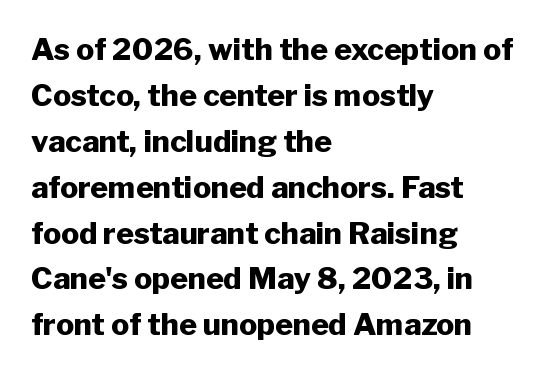
{"serif": "no", "italic": "no", "bold": "yes", "weight": "heavy", "width": "normal", "stroke_contrast": "low", "x_height": "medium", "monospaced": "no", "underline": "no", "align": "left", "line_spacing": "normal", "line_spacing_ratio": 1.53, "letter_spacing": "normal", "letter_spacing_em": 0.0, "glyph_px": 30}
